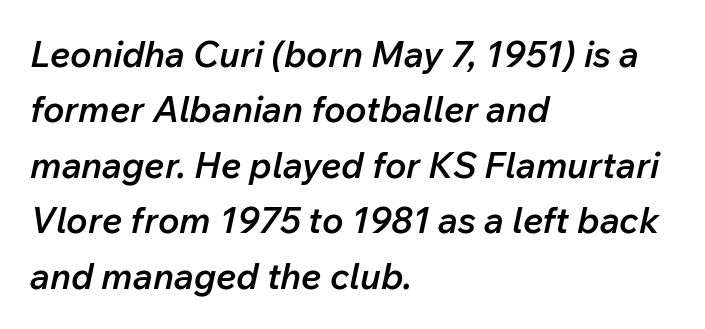
Leftover space on each line is placed entirely after the last word. Looks like regular typesetting: each glyph gets only the width it needs. Slant detected: the letters are inclined. What weight is shown? A semibold, between regular and bold. The area under the type is left untouched. This block has exactly the height ordinary leading produces.
